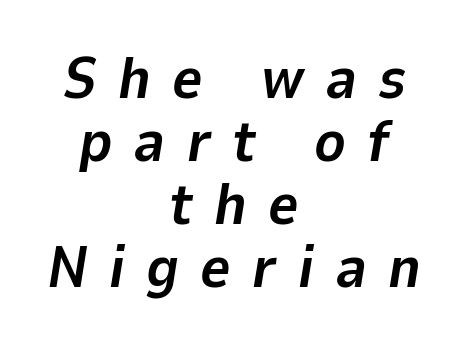
Q: Is the text bold? A: Yes.
Q: Is the text italic (slanted)? A: Yes, it leans right by about 9 degrees.
Q: Is the text underlined? A: No.
Q: How is the paragraph aligned? A: Centered.
Q: Is the spacing between letters normal or unusually wide? A: Unusually wide.
Q: Is the spacing between lines tight, normal or loose? A: Tight.
Q: Width (condensed, normal, or wide)? A: Normal.
Q: Stroke contrast? A: Low.
Q: x-height? A: Medium.
Q: Monospaced? A: No.
